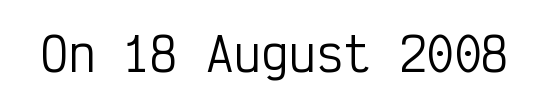
{"serif": "no", "italic": "no", "bold": "no", "weight": "regular", "width": "condensed", "stroke_contrast": "low", "x_height": "medium", "monospaced": "yes", "underline": "no", "letter_spacing": "normal", "letter_spacing_em": 0.0, "glyph_px": 46}
